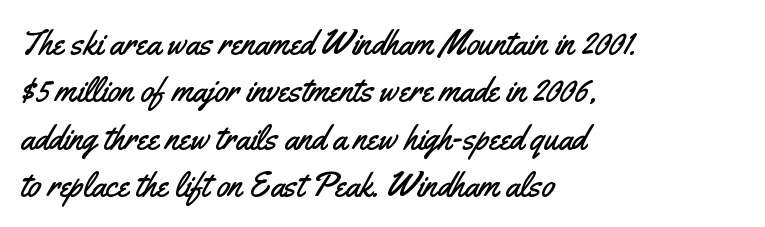
Spacing between characters is what you'd get straight out of the box. The space directly below the letters is spotless. Whoever set this chose a conventional vertical rhythm. The rendering uses natural spacing where letterforms have individual widths.
